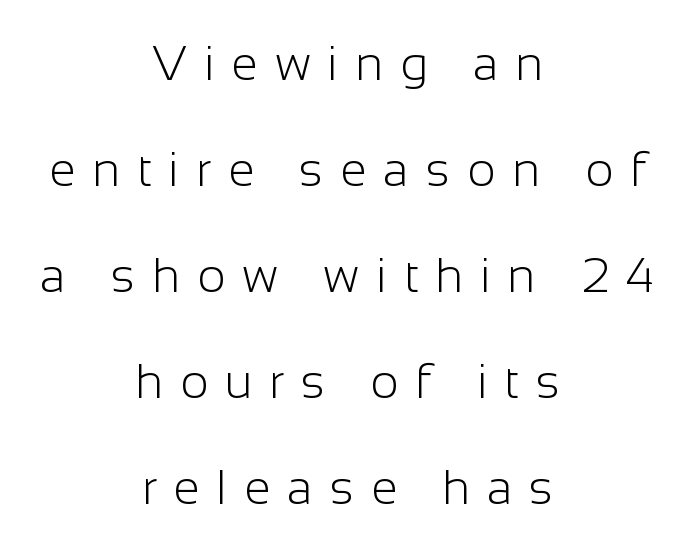
The image shows 48 px light sans-serif type, upright; set centered, loose line spacing (2.21x), unusually wide letter spacing (+0.35 em), not underlined; low stroke contrast and a medium x-height.
